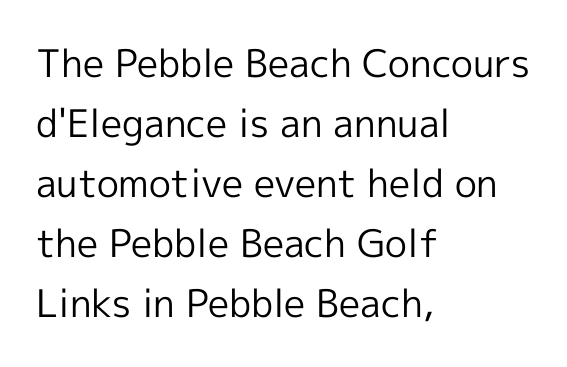
The image shows 38 px regular-weight sans-serif type, upright; set left-aligned, normal line spacing (1.58x), normal letter spacing, not underlined; a medium x-height.
